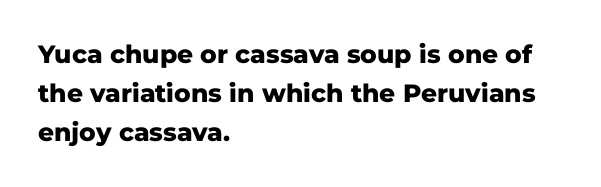
Q: Is the text bold? A: Yes.
Q: Is the text italic (slanted)? A: No, it is upright.
Q: Is the text underlined? A: No.
Q: How is the paragraph aligned? A: Left-aligned.
Q: Is the spacing between letters normal or unusually wide? A: Normal.
Q: Is the spacing between lines tight, normal or loose? A: Normal.
